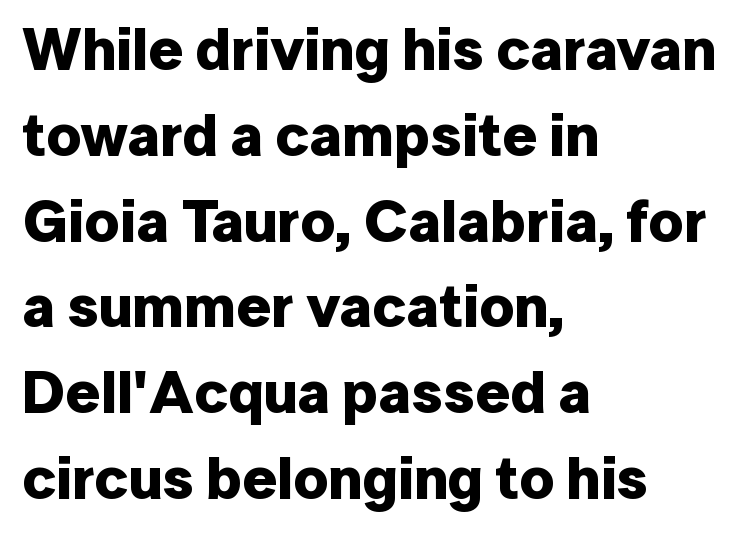
The image shows 60 px bold sans-serif type, upright; set left-aligned, normal line spacing (1.43x), normal letter spacing, not underlined; low stroke contrast and a medium x-height.
